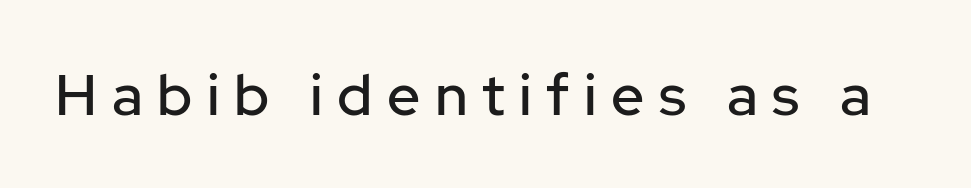
{"serif": "no", "italic": "no", "width": "normal", "stroke_contrast": "low", "x_height": "medium", "monospaced": "no", "underline": "no", "letter_spacing": "wide", "letter_spacing_em": 0.25, "glyph_px": 58}
